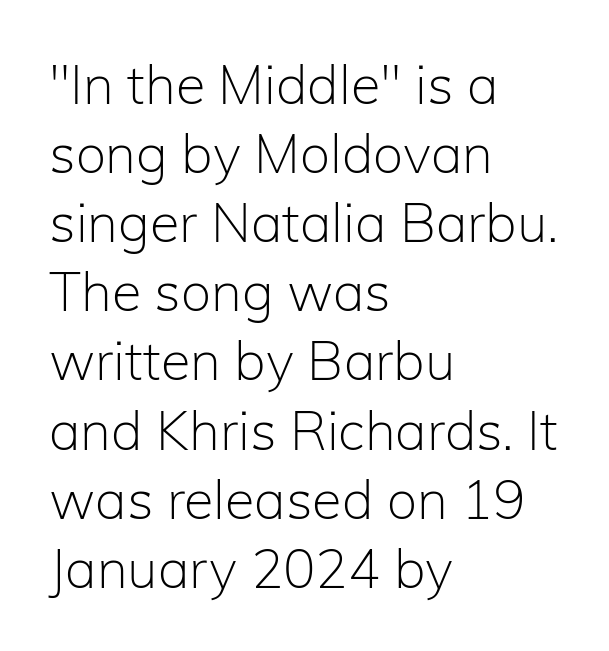
The image shows 54 px light sans-serif type, upright; set left-aligned, normal line spacing (1.28x), normal letter spacing, not underlined; low stroke contrast and a medium x-height.
